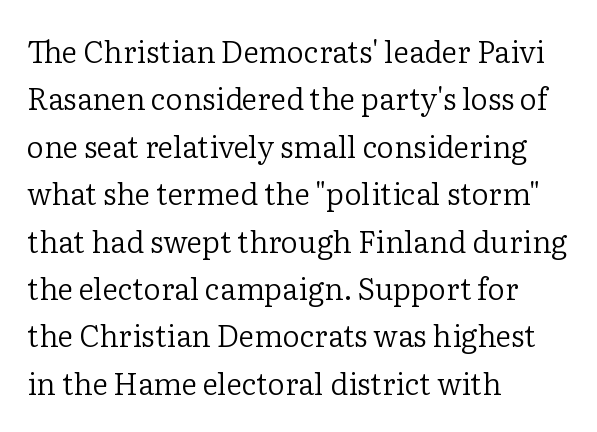
The image shows 30 px regular-weight serif type, upright; set left-aligned, normal line spacing (1.58x), normal letter spacing, not underlined; low stroke contrast and a medium x-height.
